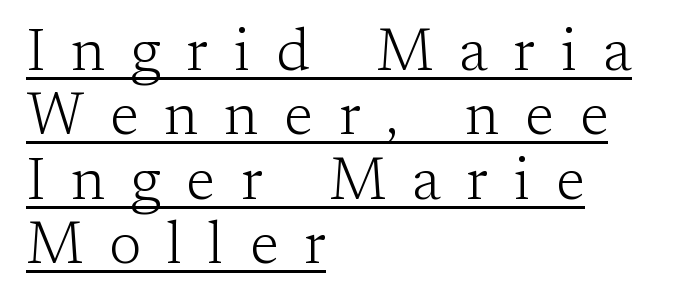
The image shows 59 px light serif type, upright; set left-aligned, tight line spacing (1.09x), unusually wide letter spacing (+0.44 em), underlined; low stroke contrast and a medium x-height.
